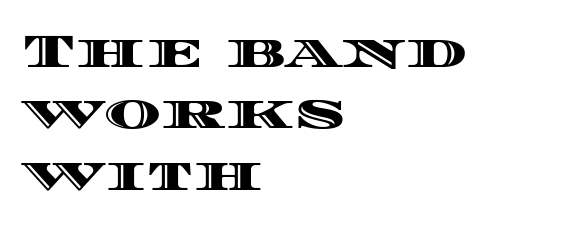
The image shows 48 px wide type, upright; set left-aligned, normal line spacing (1.28x), normal letter spacing, not underlined; a large x-height.
